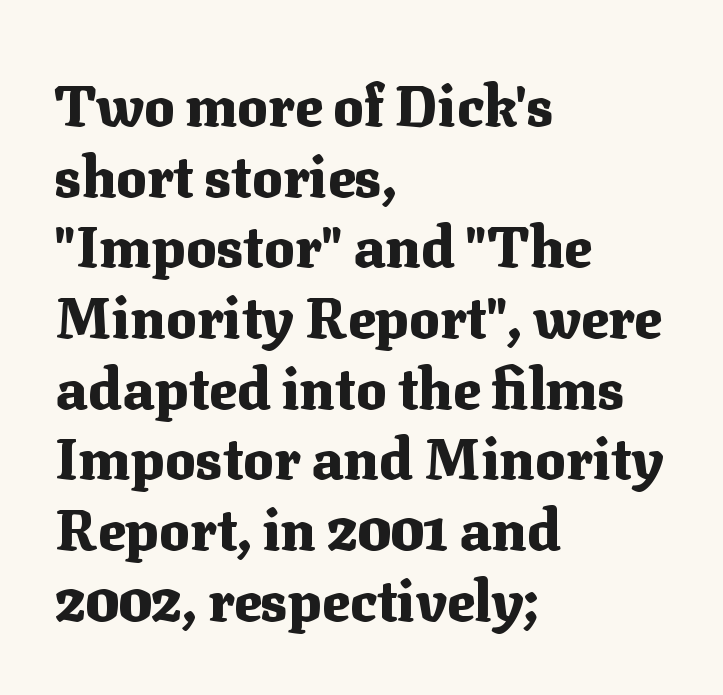
Q: Is the text bold? A: Yes.
Q: Is the text italic (slanted)? A: No, it is upright.
Q: Is the typeface a serif or a sans-serif typeface? A: Serif.
Q: Is the text underlined? A: No.
Q: How is the paragraph aligned? A: Left-aligned.
Q: Is the spacing between letters normal or unusually wide? A: Normal.
Q: Width (condensed, normal, or wide)? A: Normal.
Q: Stroke contrast? A: Medium.
Q: x-height? A: Medium.
Q: Monospaced? A: No.
